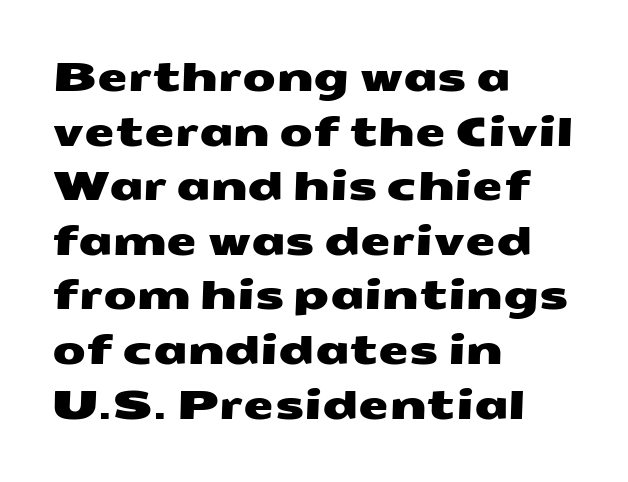
Q: Is the typeface a serif or a sans-serif typeface? A: Sans-serif.
Q: Is the text underlined? A: No.
Q: How is the paragraph aligned? A: Left-aligned.
Q: Is the spacing between letters normal or unusually wide? A: Normal.
Q: Is the spacing between lines tight, normal or loose? A: Normal.
Q: Width (condensed, normal, or wide)? A: Wide.
Q: Stroke contrast? A: Medium.
Q: x-height? A: Medium.
Q: Monospaced? A: No.
